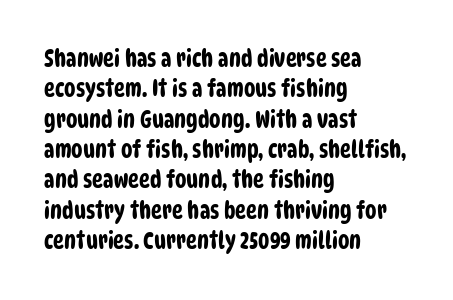
Q: Is the text underlined? A: No.
Q: How is the paragraph aligned? A: Left-aligned.
Q: Is the spacing between letters normal or unusually wide? A: Normal.
Q: Is the spacing between lines tight, normal or loose? A: Normal.
